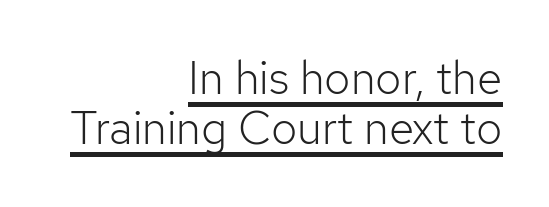
The image shows 46 px light sans-serif type, upright; set right-aligned, tight line spacing (1.09x), normal letter spacing, underlined; low stroke contrast and a medium x-height.
